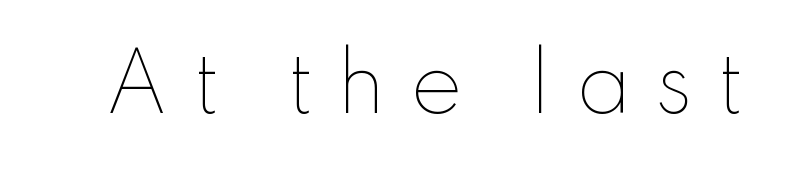
Q: Is the text bold? A: No.
Q: Is the text italic (slanted)? A: No, it is upright.
Q: Is the text underlined? A: No.
Q: Is the spacing between letters normal or unusually wide? A: Unusually wide.
Q: Width (condensed, normal, or wide)? A: Normal.
Q: Stroke contrast? A: Low.
Q: x-height? A: Small.
Q: Monospaced? A: No.
